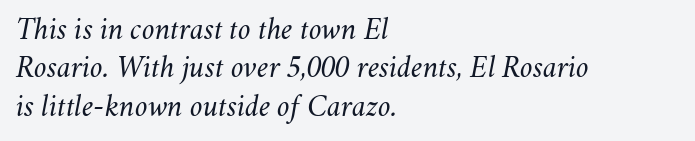
Tracking here is standard; glyphs follow each other at the usual distance. The characters are drawn with everyday or finer stroke widths. Looks like regular typesetting: each glyph gets only the width it needs. This rendering uses left alignment, leaving the right contour irregular.
